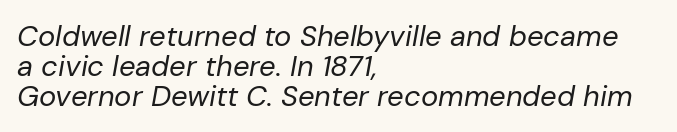
You can tell it's italic because the verticals aren't actually vertical. Notice how the passage keeps a crisp vertical edge on the left only. Unmarked baselines from the first word to the last. This sample has the flowing, uneven cadence of proportional lettering.
